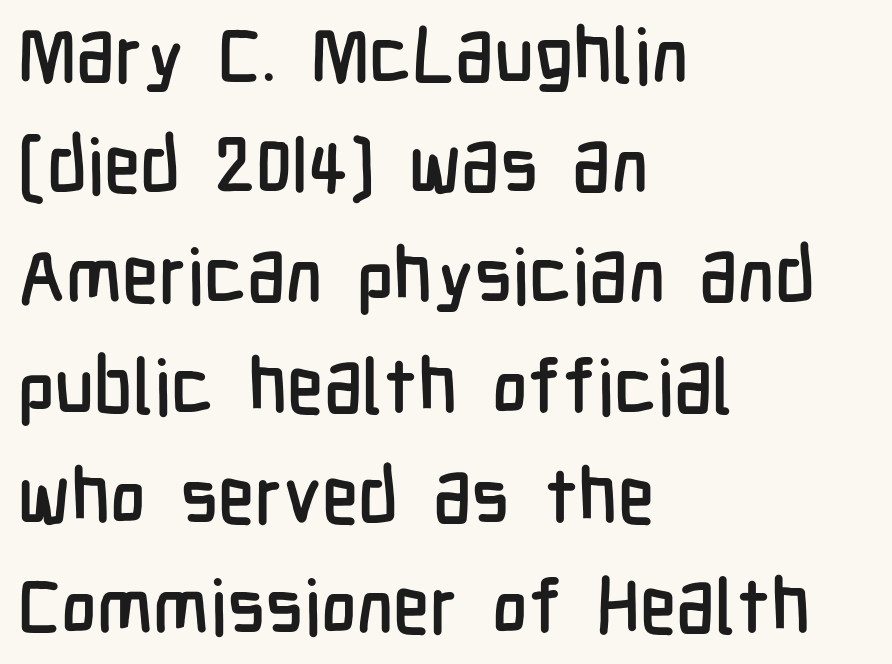
Letters rest on an invisible, unmarked baseline. The rag falls on the right side of this text block. These lines are rendered in a variable-pitch font. Summary of vertical rhythm: regular, with standard interline spacing.
